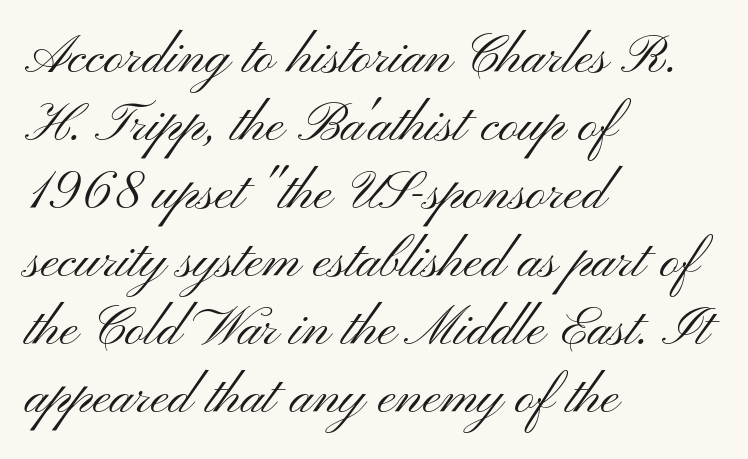
Q: Is the text bold? A: No.
Q: Is the text italic (slanted)? A: Yes.
Q: Is the typeface a serif or a sans-serif typeface? A: Sans-serif.
Q: Is the text underlined? A: No.
Q: How is the paragraph aligned? A: Left-aligned.
Q: Is the spacing between letters normal or unusually wide? A: Normal.
Q: Is the spacing between lines tight, normal or loose? A: Normal.
Q: Width (condensed, normal, or wide)? A: Wide.
Q: Stroke contrast? A: Medium.
Q: x-height? A: Small.
Q: Monospaced? A: No.
